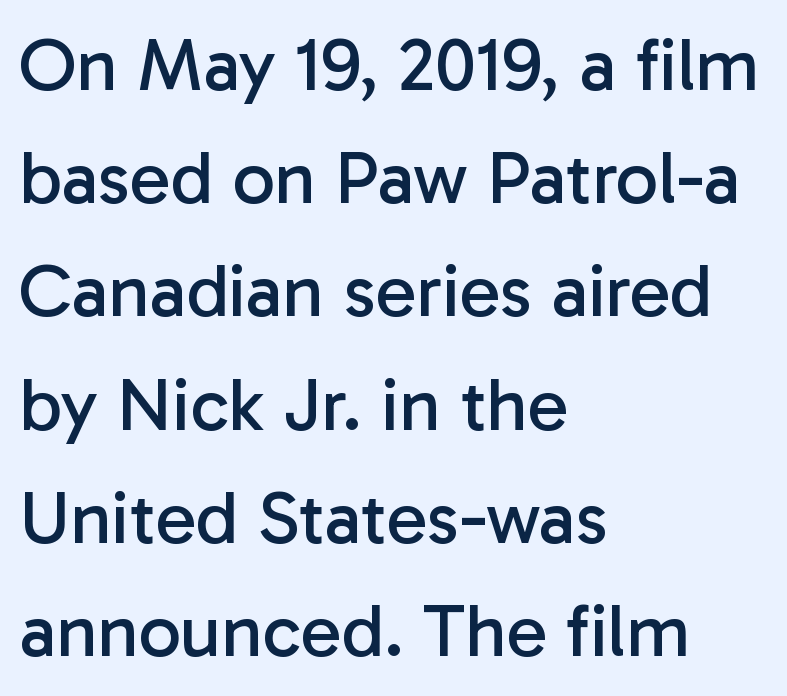
Q: Is the text bold? A: No.
Q: Is the text italic (slanted)? A: No, it is upright.
Q: Is the typeface a serif or a sans-serif typeface? A: Sans-serif.
Q: Is the text underlined? A: No.
Q: How is the paragraph aligned? A: Left-aligned.
Q: Is the spacing between letters normal or unusually wide? A: Normal.
Q: Is the spacing between lines tight, normal or loose? A: Normal.
Q: Width (condensed, normal, or wide)? A: Normal.
Q: Stroke contrast? A: Low.
Q: x-height? A: Medium.
Q: Monospaced? A: No.
